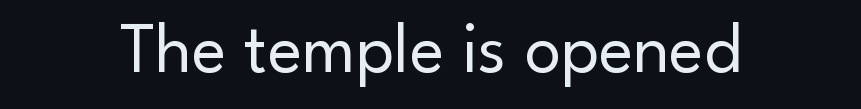
Character widths vary here, with narrow letters taking less room than wide ones. Descenders hang freely into open space. The typography opts for an upright posture over an oblique one. The line texture is even and compact thanks to regular tracking. Stems here are at most as thick as an everyday book face. The letters carry no serifs — their stems end cleanly without finishing strokes.
